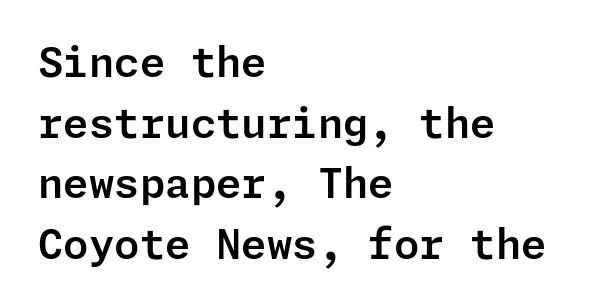
The image shows 41 px sans-serif type, upright; set left-aligned, normal line spacing (1.48x), normal letter spacing, not underlined; low stroke contrast and a medium x-height.
